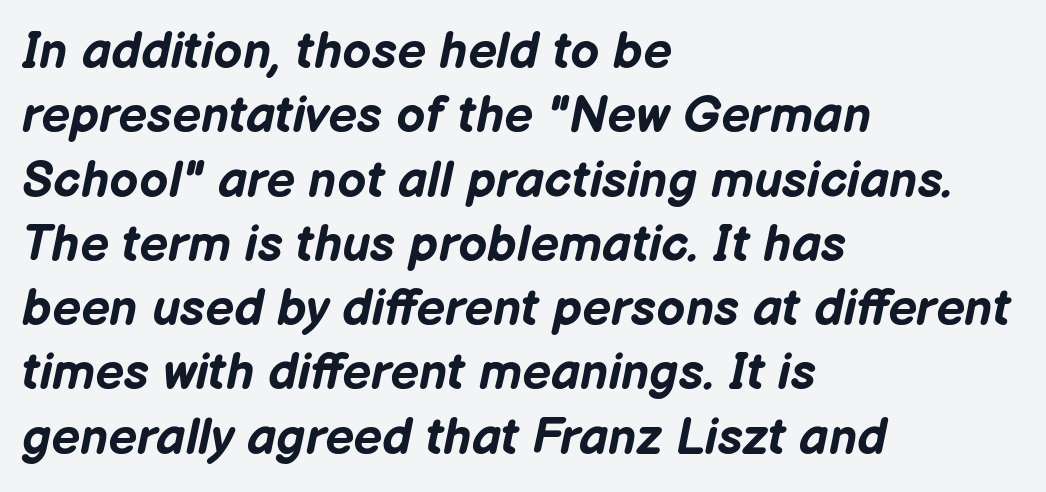
Notice how the passage keeps a crisp vertical edge on the left only. Check under the words: just untouched page. The line-height multiplier appears to be the usual default. When letters slant like this, we call the style italic. Plenty of ink on the page — the face is bold.
